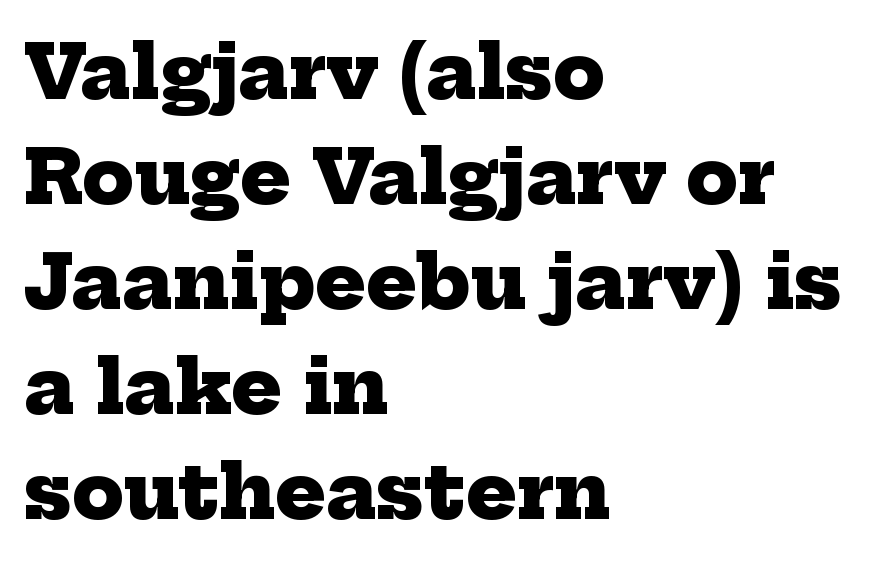
Varying glyph widths throughout — classic text-font behaviour. The lines sit at an ordinary, default distance from one another. To sum up the face: it has serifs. Emphasis by weight is at full strength: bold.
